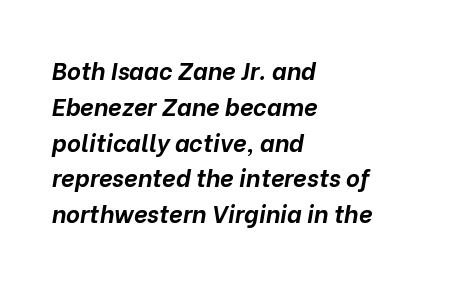
Q: Is the text bold? A: Yes.
Q: Is the text italic (slanted)? A: Yes, it leans right by about 10 degrees.
Q: Is the text underlined? A: No.
Q: How is the paragraph aligned? A: Left-aligned.
Q: Is the spacing between letters normal or unusually wide? A: Normal.
Q: Is the spacing between lines tight, normal or loose? A: Normal.
